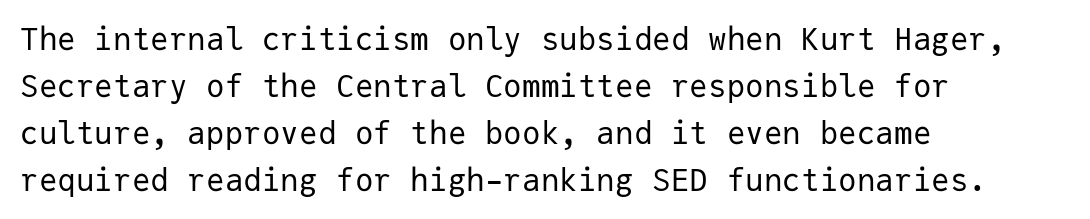
The strokes carry an ordinary text weight at most. The rendering uses typewriter-style spacing with identical character cells. Decoration check: the copy has no underline. The glyphs in this specimen are sans serif. Does the leading feel generous? No, just average. Words appear dense and cohesive because spacing is normal.
